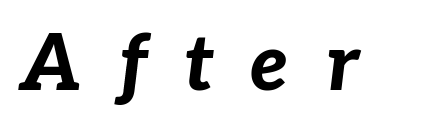
Q: Is the text bold? A: Yes.
Q: Is the text italic (slanted)? A: Yes, it leans right by about 7 degrees.
Q: Is the text underlined? A: No.
Q: Is the spacing between letters normal or unusually wide? A: Unusually wide.
Q: Width (condensed, normal, or wide)? A: Normal.
Q: Stroke contrast? A: Low.
Q: x-height? A: Medium.
Q: Monospaced? A: No.
